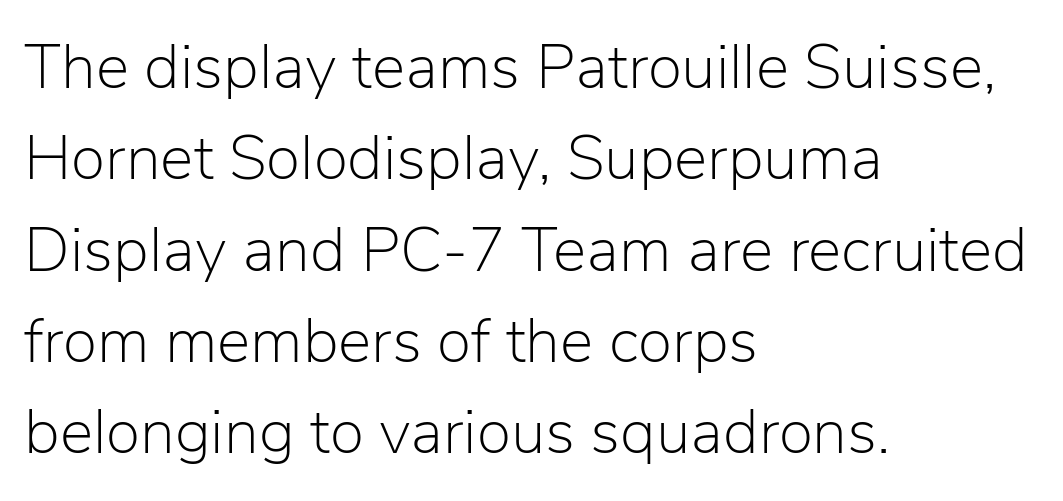
{"serif": "no", "italic": "no", "bold": "no", "weight": "light", "width": "normal", "stroke_contrast": "low", "x_height": "medium", "monospaced": "no", "underline": "no", "align": "left", "line_spacing": "normal", "line_spacing_ratio": 1.45, "letter_spacing": "normal", "letter_spacing_em": 0.0, "glyph_px": 63}
